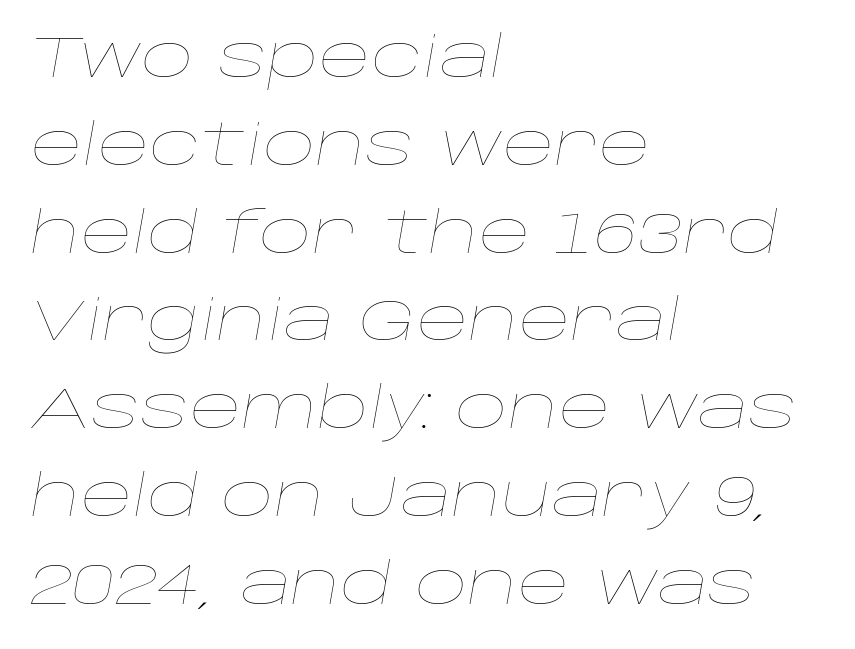
{"italic": "yes", "lean": "right", "slant_degrees": 10, "bold": "no", "weight": "thin", "width": "wide", "stroke_contrast": "low", "x_height": "large", "monospaced": "no", "underline": "no", "align": "left", "line_spacing": "normal", "line_spacing_ratio": 1.54, "letter_spacing": "normal", "letter_spacing_em": 0.0, "glyph_px": 57}
